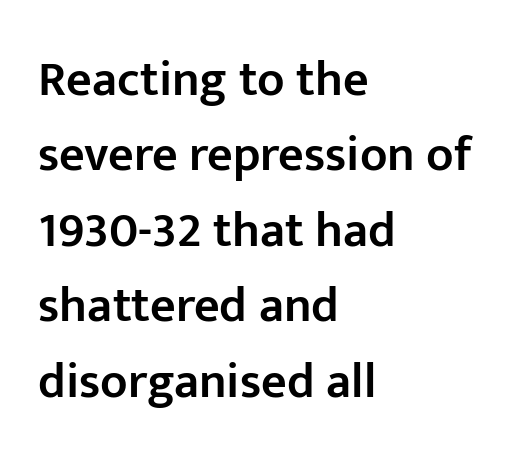
The face used here is proportionally spaced, like ordinary book or web type. Evenly set lines give the paragraph a standard silhouette. Font category for this specimen: sans-serif. Emphasis by weight is partial: semibold.
